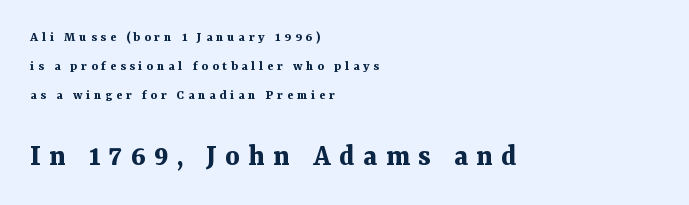
Varying glyph widths throughout — classic text-font behaviour. Each line starts at the same left margin while the right side varies. The lettering stays uniformly vertical, giving the passage a roman look. The gap between lines stays unmarked. On the weight axis this lands at bold, roughly 700.
